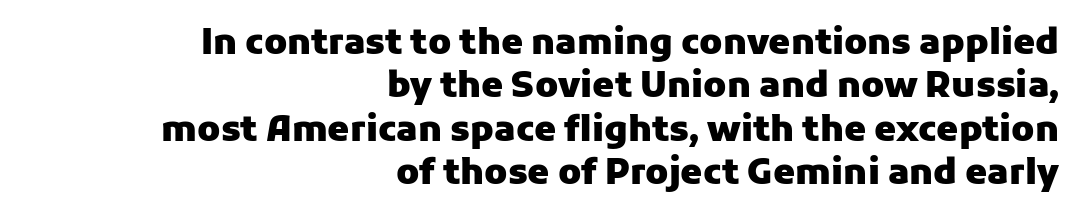
{"serif": "no", "italic": "no", "bold": "yes", "weight": "heavy", "width": "normal", "stroke_contrast": "low", "x_height": "medium", "monospaced": "no", "underline": "no", "align": "right", "line_spacing_ratio": 1.24, "letter_spacing": "normal", "letter_spacing_em": 0.0, "glyph_px": 35}
